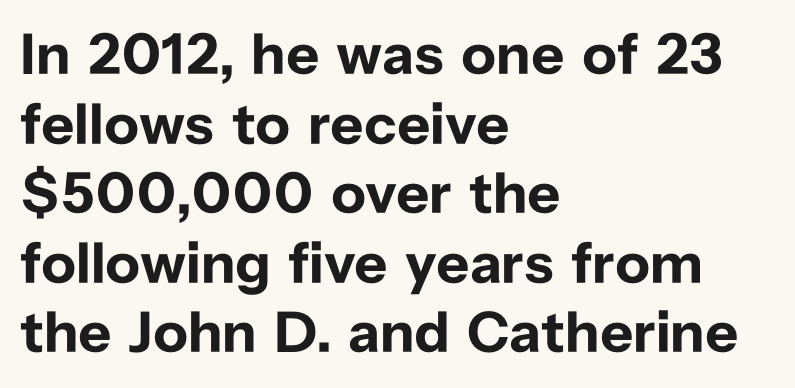
{"serif": "no", "italic": "no", "bold": "yes", "weight": "bold", "width": "normal", "stroke_contrast": "low", "x_height": "medium", "monospaced": "no", "underline": "no", "align": "left", "line_spacing_ratio": 1.2, "letter_spacing": "normal", "letter_spacing_em": 0.0, "glyph_px": 58}
